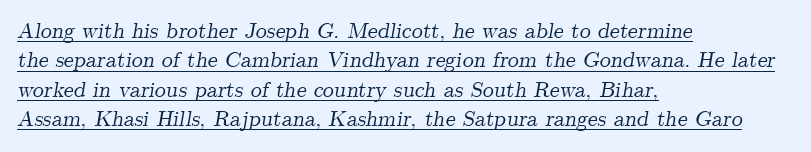
{"italic": "yes", "lean": "right", "slant_degrees": 9, "underline": "yes", "align": "left", "line_spacing": "normal", "line_spacing_ratio": 1.33, "letter_spacing": "normal", "letter_spacing_em": 0.0, "glyph_px": 22}
